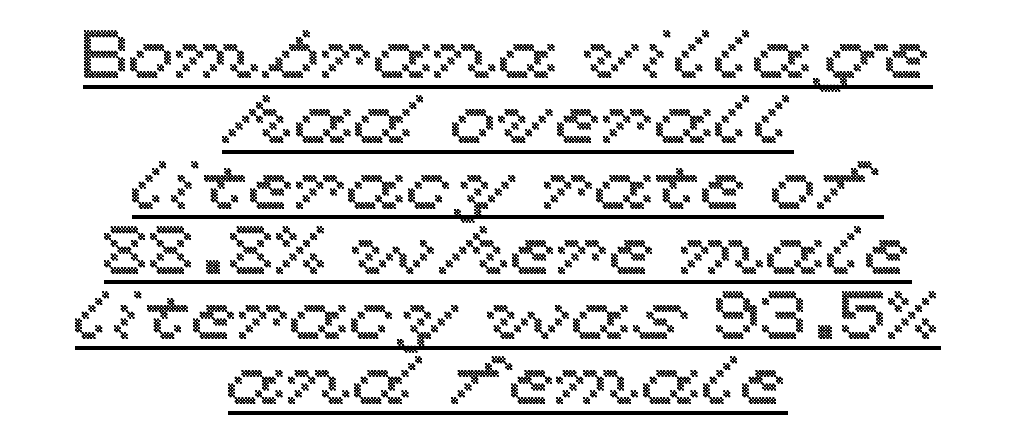
Does the leading feel generous? Not at all — it's pinched. Layout note: lines centered. The typesetter has applied underlining to the passage shown. Note the varied advance widths — an 'i' is clearly narrower than an 'm'. Words appear dense and cohesive because spacing is normal.
